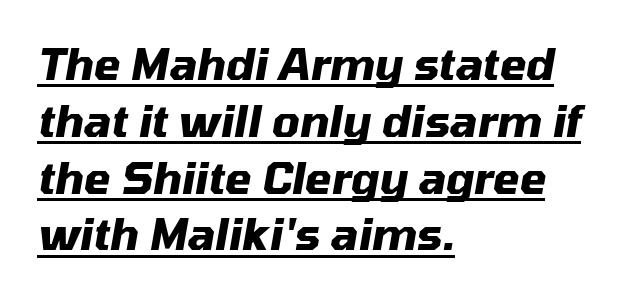
You could call the tracking neutral — neither tight nor loose. The lettering tilts uniformly, giving the passage an italic look. The passage is arranged the way most books set body copy — flush left. The face used here is proportionally spaced, like ordinary book or web type. Each new line begins a customary step beneath the previous one. The typesetter has applied underlining to the passage shown.
